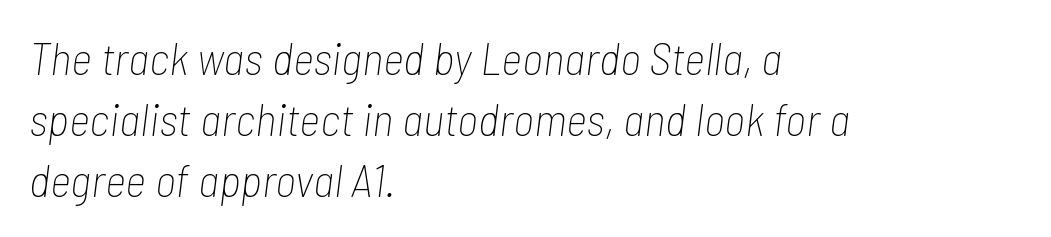
The foot of each line stays bare and open. These lines stack with their left ends in a neat column. Horizontal bands of white between lines are of average thickness. Heaviness? Minimal to ordinary, like unemphasized prose. You could not count columns in this text — the font is proportionally spaced. Compared with typical body copy, the letter spacing here is the same.
